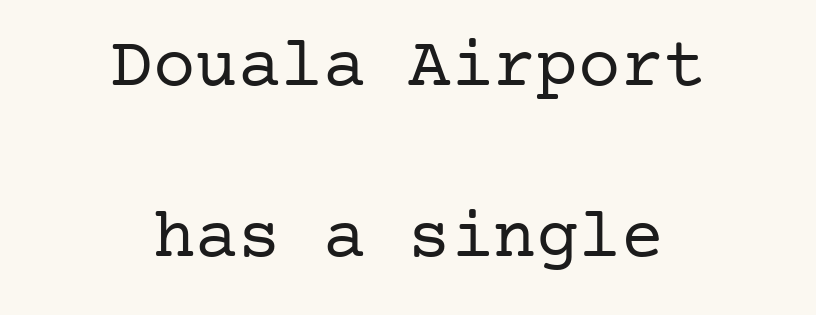
The image shows 71 px regular-weight serif type, upright; set centered, loose line spacing (2.41x), normal letter spacing, not underlined; low stroke contrast and a medium x-height.
